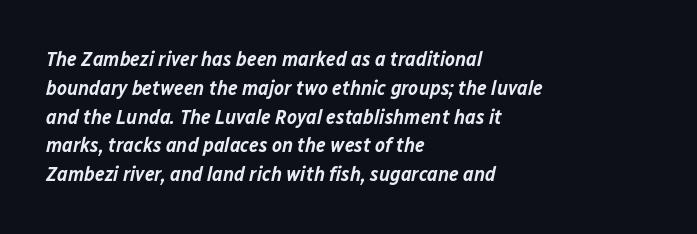
{"italic": "yes", "lean": "right", "slant_degrees": 12, "bold": "semi", "underline": "no", "align": "left", "line_spacing": "normal", "line_spacing_ratio": 1.37, "letter_spacing": "normal", "letter_spacing_em": 0.0, "glyph_px": 21}
